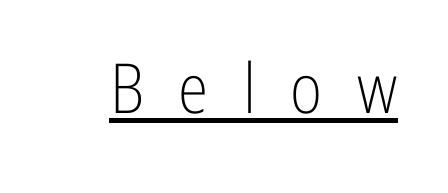
{"serif": "no", "italic": "no", "bold": "no", "weight": "light", "width": "condensed", "stroke_contrast": "low", "x_height": "medium", "monospaced": "no", "underline": "yes", "letter_spacing": "wide", "letter_spacing_em": 0.5, "glyph_px": 69}
